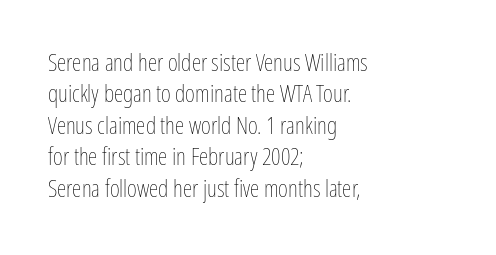
{"italic": "no", "bold": "no", "underline": "no", "align": "left", "line_spacing": "normal", "line_spacing_ratio": 1.31, "letter_spacing": "normal", "letter_spacing_em": 0.0, "glyph_px": 24}
